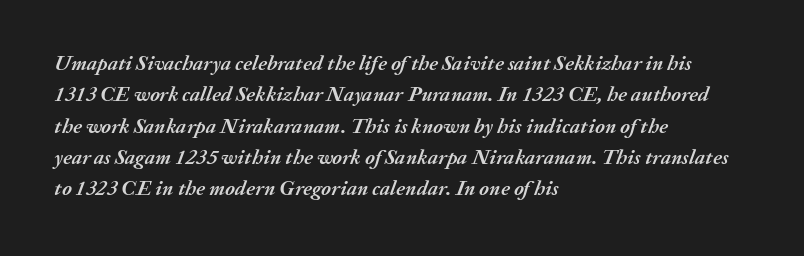
The image shows 21 px bold type, italic (leaning right); set left-aligned, normal line spacing (1.49x), normal letter spacing, not underlined.
